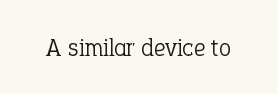
The rendering keeps characters at their native spacing. The font sits on the lighter half of the weight spectrum, regular included. Quick note: underline off. Is there any slant? The stems are plumb.
